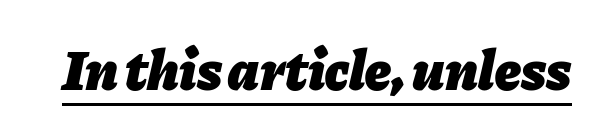
Proportional: the letters do not fall into vertical columns. On the weight axis this lands at bold, roughly 700. Tall strokes in this sample are angled rather than plumb. Standard letterfit; no display-style spreading of the glyphs. A typographer would call this underscored text.
